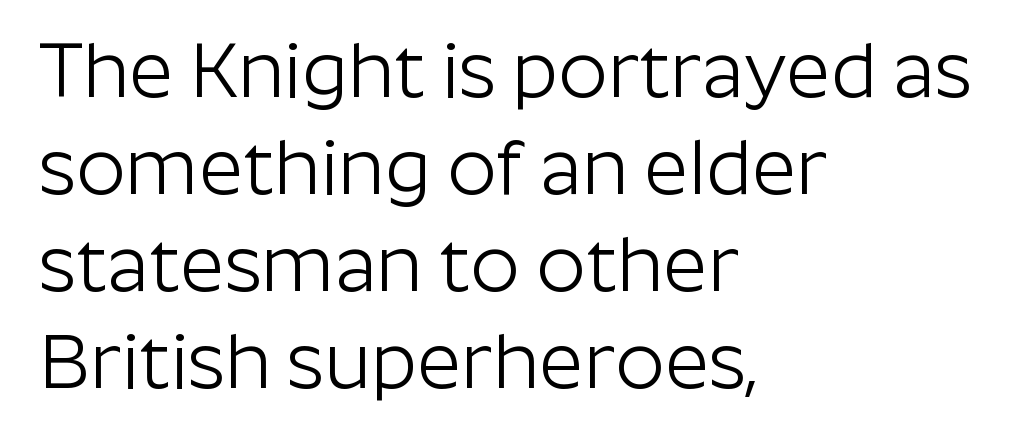
{"serif": "no", "italic": "no", "bold": "no", "weight": "light", "width": "normal", "stroke_contrast": "low", "x_height": "medium", "monospaced": "no", "underline": "no", "align": "left", "line_spacing": "normal", "line_spacing_ratio": 1.26, "letter_spacing": "normal", "letter_spacing_em": 0.0, "glyph_px": 77}
